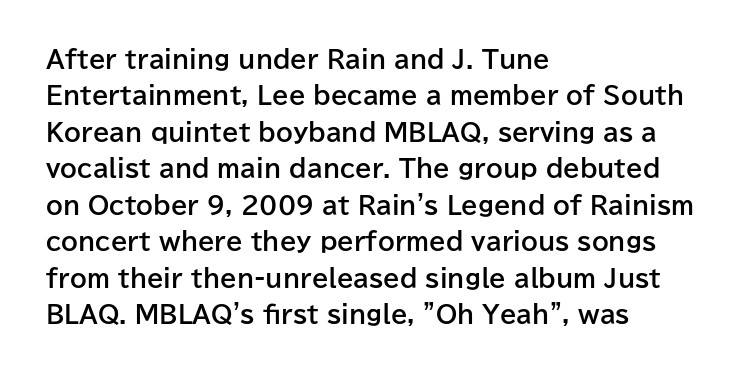
Q: Is the text bold? A: Yes.
Q: Is the text italic (slanted)? A: No, it is upright.
Q: Is the text underlined? A: No.
Q: How is the paragraph aligned? A: Left-aligned.
Q: Is the spacing between letters normal or unusually wide? A: Normal.
Q: Is the spacing between lines tight, normal or loose? A: Normal.
